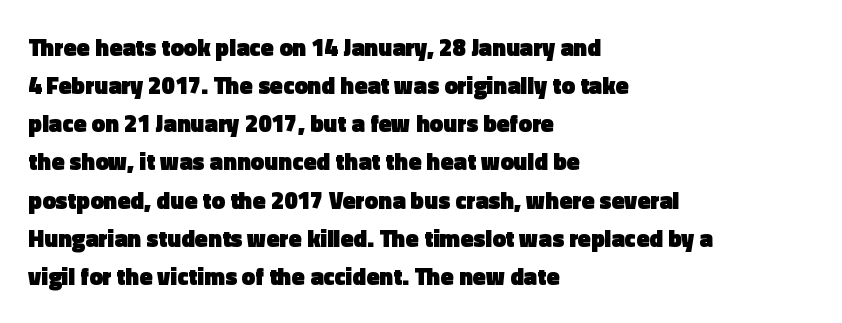
Q: Is the text bold? A: Yes.
Q: Is the text italic (slanted)? A: No, it is upright.
Q: Is the text underlined? A: No.
Q: How is the paragraph aligned? A: Left-aligned.
Q: Is the spacing between letters normal or unusually wide? A: Normal.
Q: Is the spacing between lines tight, normal or loose? A: Normal.
